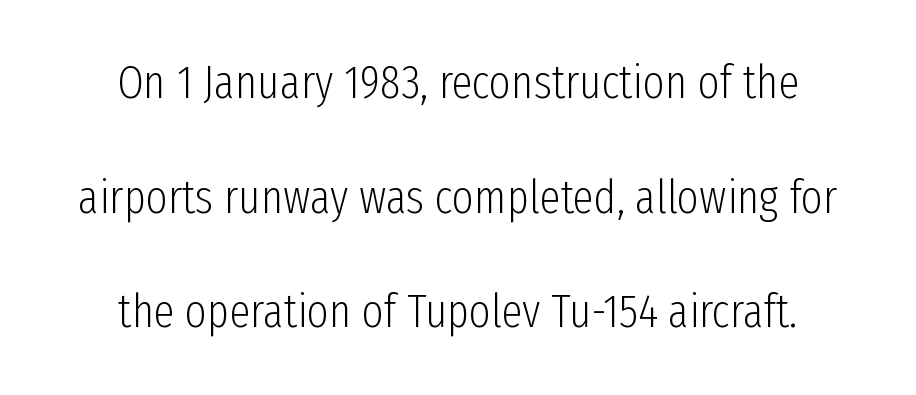
The image shows 47 px light, condensed sans-serif type, upright; set centered, loose line spacing (2.44x), normal letter spacing, not underlined; low stroke contrast and a medium x-height.
